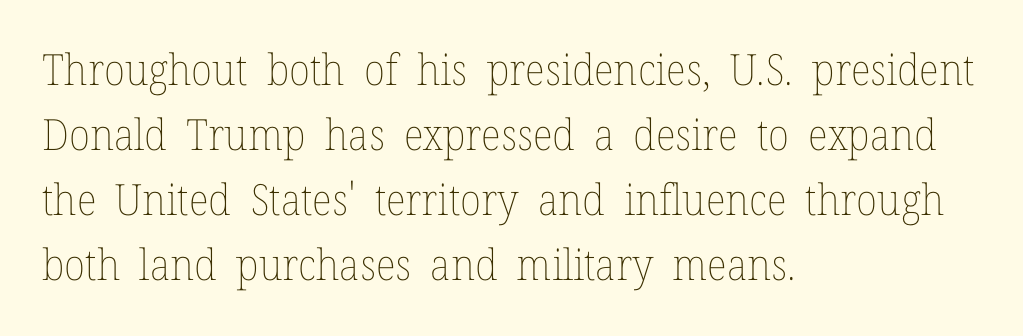
{"italic": "no", "bold": "no", "weight": "thin", "width": "normal", "stroke_contrast": "low", "x_height": "medium", "monospaced": "no", "underline": "no", "align": "left", "line_spacing": "normal", "line_spacing_ratio": 1.51, "letter_spacing": "normal", "letter_spacing_em": 0.0, "glyph_px": 43}
